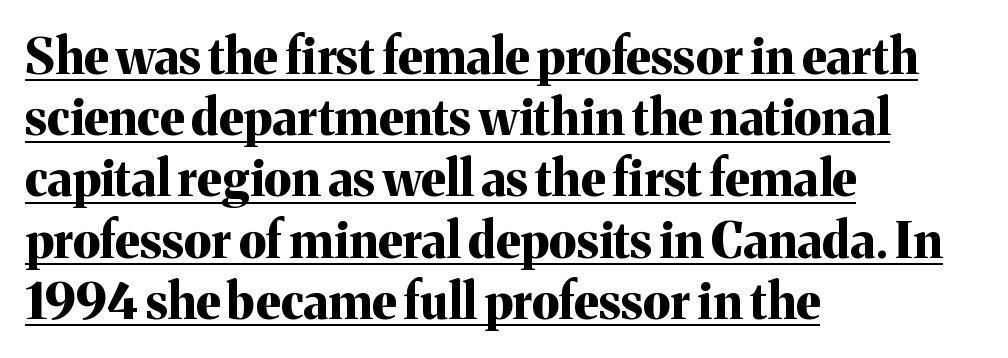
This rendering features underlined lettering. What weight is shown? A full bold with thick strokes. Leftover space on each line is placed entirely after the last word. The type is set solid horizontally, with unmodified tracking. Students, observe: this is what conventionally led text looks like.
